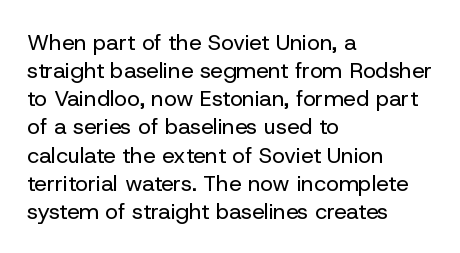
Normally led — the rows are evenly, conventionally spaced. Underlining? Definitely not there. The axis of the letterforms is exactly vertical. The passage is arranged the way most books set body copy — flush left. Default kerning and tracking; the words read as compact shapes.
